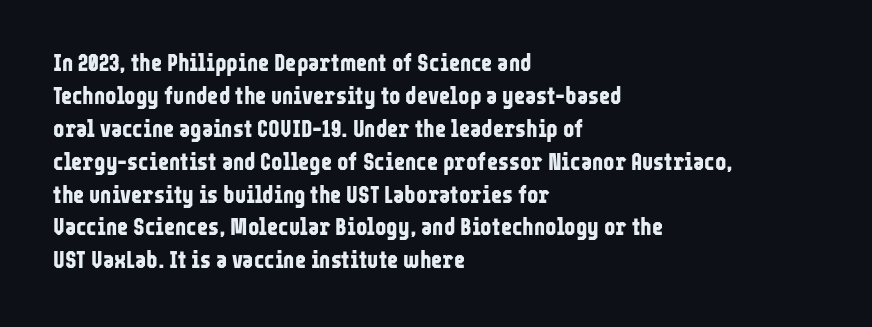
{"italic": "no", "bold": "yes", "underline": "no", "align": "left", "line_spacing": "normal", "line_spacing_ratio": 1.37, "letter_spacing": "normal", "letter_spacing_em": 0.0, "glyph_px": 24}
